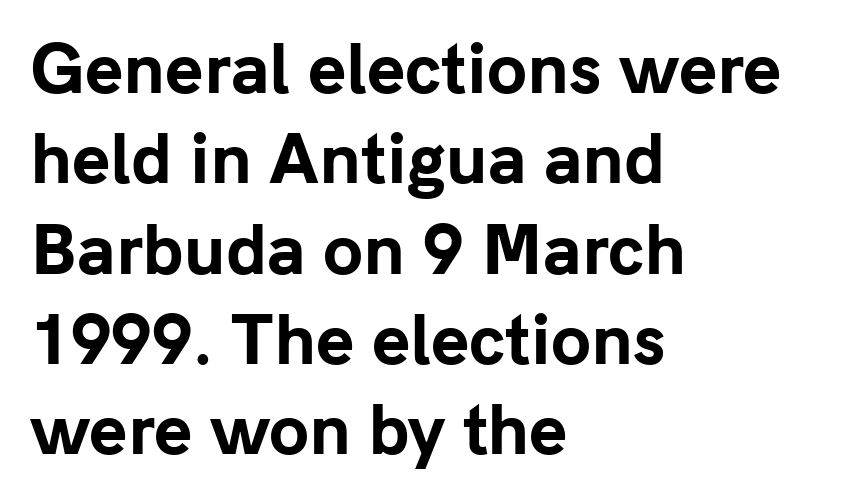
Typesetter's note: full bold, strokes at maximum text heaviness. The typeface chosen for these lines omits serifs. Descender tails drop into unmarked territory. Characters follow at the spacing the type designer built in.
